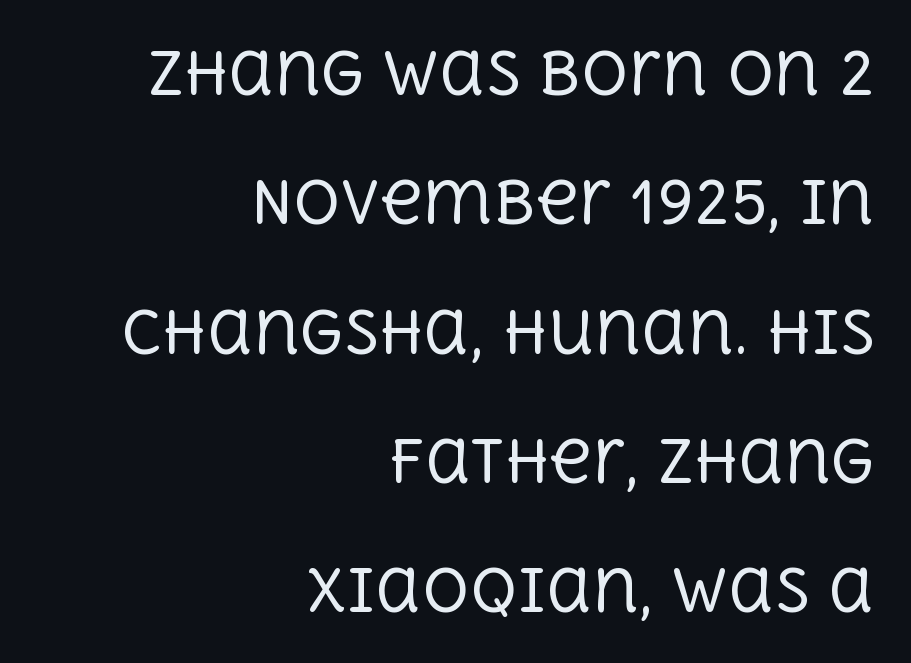
Spacing between characters is what you'd get straight out of the box. Small tapered or slab feet sit at the stroke ends, so this counts as serif. This rendering uses right alignment, leaving the left contour irregular. The axis of the letterforms is exactly vertical. Airy leading.
